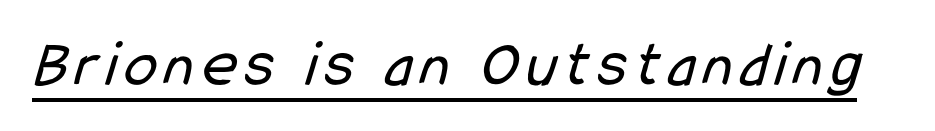
Letters have the restrained weight of plain body copy at most. Spacing verdict: proportional, widths tailored to each character. A baseline rule has been typeset under these characters. Grotesque or geometric, the face here clearly has no serifs.
